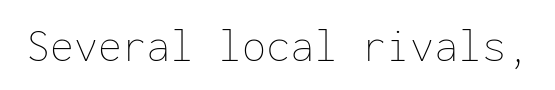
{"italic": "no", "bold": "no", "weight": "thin", "width": "normal", "stroke_contrast": "low", "x_height": "medium", "monospaced": "yes", "underline": "no", "letter_spacing": "normal", "letter_spacing_em": 0.0, "glyph_px": 48}
